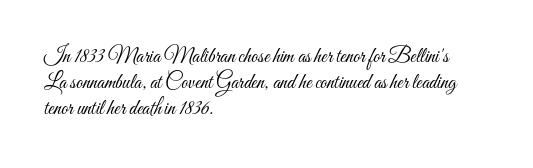
Q: Is the text bold? A: No.
Q: Is the text italic (slanted)? A: Yes.
Q: Is the text underlined? A: No.
Q: How is the paragraph aligned? A: Left-aligned.
Q: Is the spacing between letters normal or unusually wide? A: Normal.
